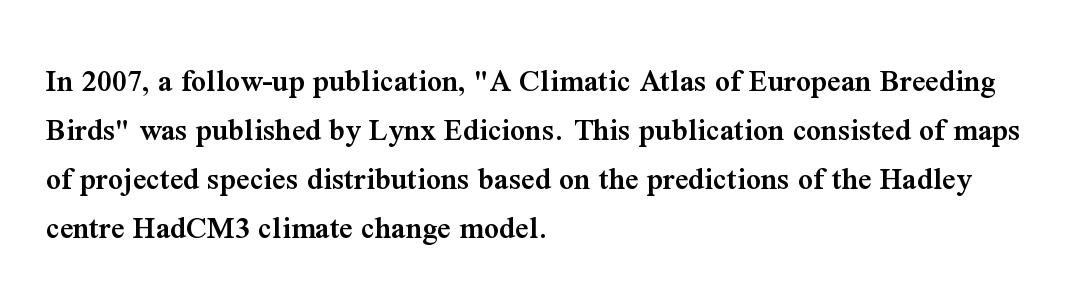
{"serif": "yes", "italic": "no", "bold": "semi", "weight": "semibold", "width": "normal", "stroke_contrast": "medium", "x_height": "medium", "monospaced": "no", "underline": "no", "align": "left", "line_spacing": "normal", "line_spacing_ratio": 1.48, "letter_spacing": "normal", "letter_spacing_em": 0.0, "glyph_px": 33}
